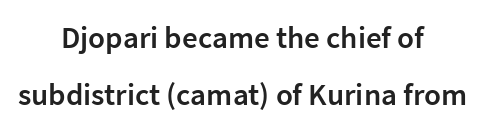
Q: Is the text bold? A: Semi-bold.
Q: Is the text italic (slanted)? A: No, it is upright.
Q: Is the typeface a serif or a sans-serif typeface? A: Sans-serif.
Q: Is the text underlined? A: No.
Q: How is the paragraph aligned? A: Centered.
Q: Is the spacing between letters normal or unusually wide? A: Normal.
Q: Width (condensed, normal, or wide)? A: Normal.
Q: Stroke contrast? A: Low.
Q: x-height? A: Medium.
Q: Monospaced? A: No.
